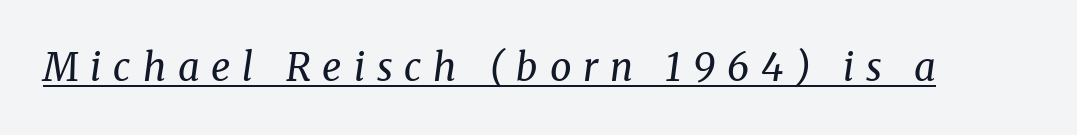
The image shows 38 px regular-weight serif type, italic (leaning right); set unusually wide letter spacing (+0.31 em), underlined; medium stroke contrast and a medium x-height.
